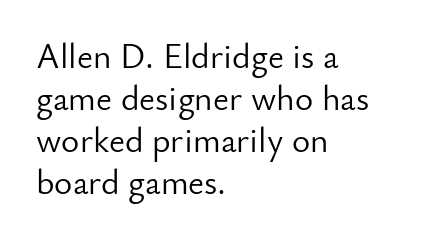
Q: Is the text bold? A: No.
Q: Is the text italic (slanted)? A: No, it is upright.
Q: Is the typeface a serif or a sans-serif typeface? A: Sans-serif.
Q: Is the text underlined? A: No.
Q: How is the paragraph aligned? A: Left-aligned.
Q: Is the spacing between letters normal or unusually wide? A: Normal.
Q: Width (condensed, normal, or wide)? A: Normal.
Q: Stroke contrast? A: Low.
Q: x-height? A: Small.
Q: Monospaced? A: No.
